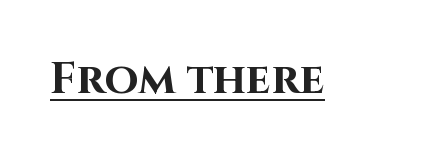
Q: Is the text bold? A: Yes.
Q: Is the text italic (slanted)? A: No, it is upright.
Q: Is the typeface a serif or a sans-serif typeface? A: Sans-serif.
Q: Is the text underlined? A: Yes.
Q: Is the spacing between letters normal or unusually wide? A: Normal.
Q: Width (condensed, normal, or wide)? A: Normal.
Q: Stroke contrast? A: High.
Q: x-height? A: Large.
Q: Monospaced? A: No.
